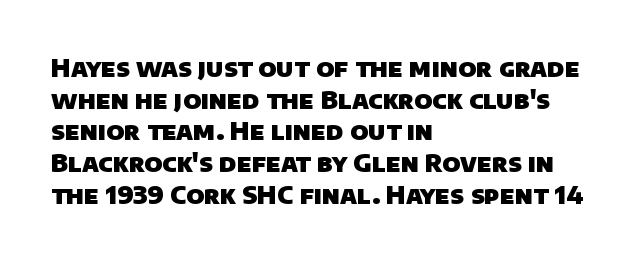
Strong, thick strokes mark this as bold type. Letter spacing: default. Clear beneath every line of the passage. The vertical gap from one line to the next is medium. Where is the straight margin? On the left.
